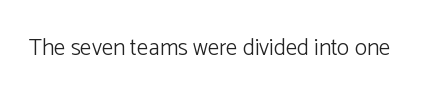
{"italic": "no", "bold": "no", "underline": "no", "letter_spacing": "normal", "letter_spacing_em": 0.0, "glyph_px": 23}
